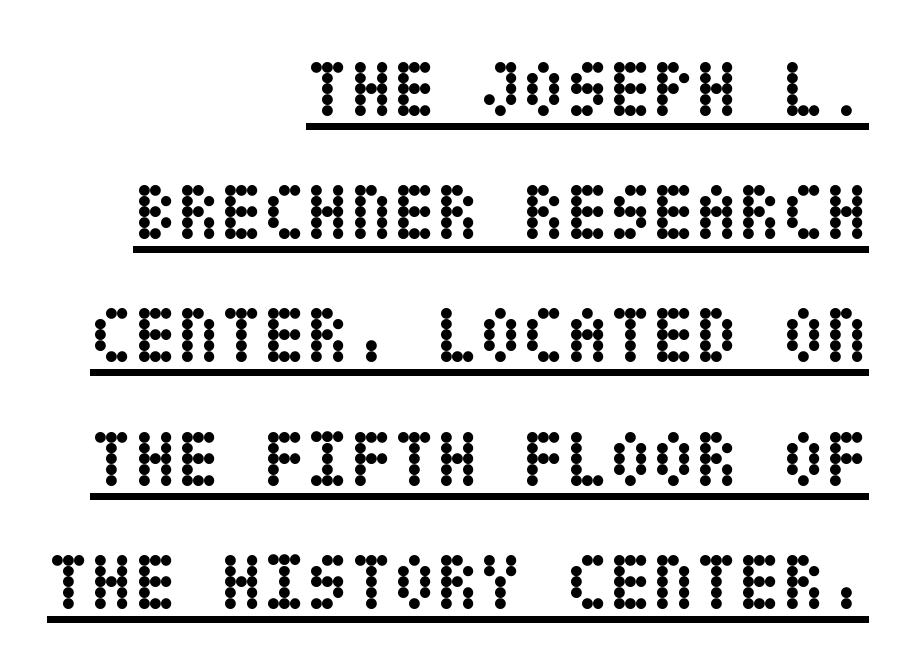
{"italic": "no", "bold": "yes", "weight": "semibold", "width": "condensed", "stroke_contrast": "low", "x_height": "large", "underline": "yes", "align": "right", "line_spacing": "normal", "line_spacing_ratio": 1.56, "letter_spacing": "normal", "letter_spacing_em": 0.0, "glyph_px": 79}
